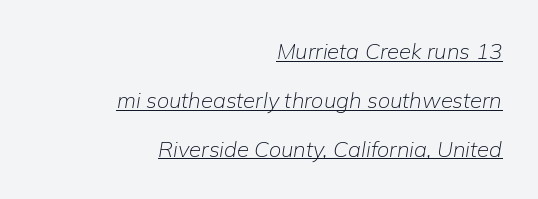
Bold? No — there's no thickening of the strokes. No extra tracking has been applied to these lines. Is the block centered? No — it sits flush against the right margin. Characters are canted at an angle relative to the baseline's perpendicular.
